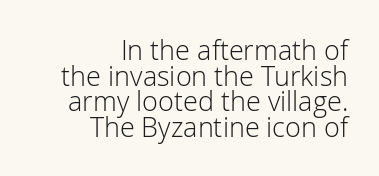
{"italic": "no", "bold": "no", "underline": "no", "align": "right", "line_spacing": "tight", "line_spacing_ratio": 0.95, "letter_spacing": "normal", "letter_spacing_em": 0.0, "glyph_px": 27}
